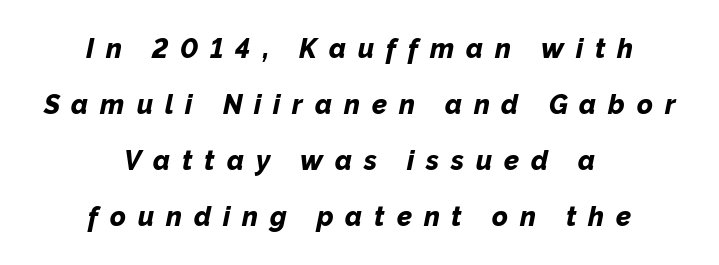
{"italic": "yes", "lean": "right", "slant_degrees": 12, "bold": "yes", "underline": "no", "align": "center", "line_spacing": "loose", "line_spacing_ratio": 2.07, "letter_spacing": "wide", "letter_spacing_em": 0.44, "glyph_px": 27}
